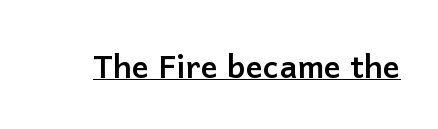
The image shows 32 px semibold sans-serif type, upright; set normal letter spacing, underlined; low stroke contrast and a medium x-height.
